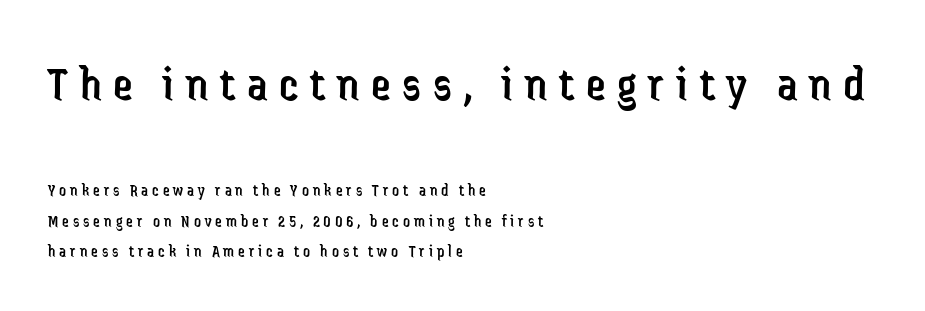
The lettering holds an erect, upright posture throughout. How are the letters spaced? Widely, with obvious added tracking. The setting favours the left margin, as ordinary paragraphs usually do. Ink coverage per letter is moderate at most.
